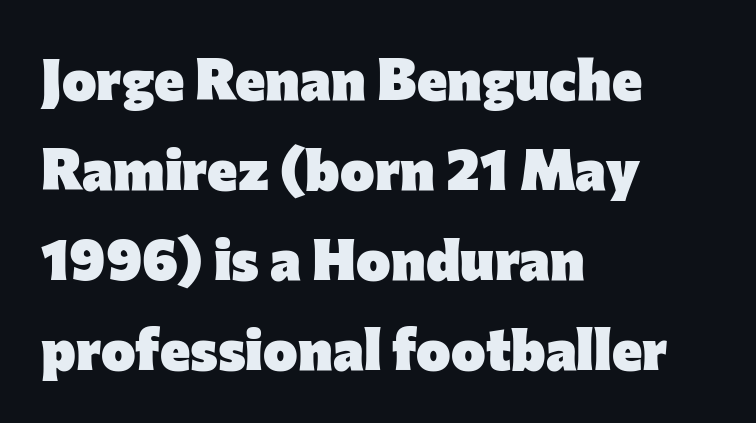
Normally led — the rows are evenly, conventionally spaced. Notice how thick the strokes are: this is what a full bold looks like. Proportional: the letters do not fall into vertical columns. Compared with typical body copy, the letter spacing here is the same.
